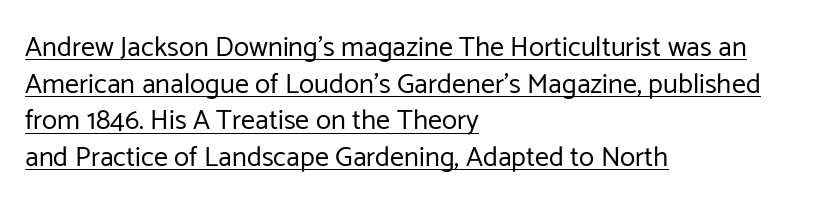
{"serif": "no", "italic": "no", "bold": "no", "weight": "regular", "width": "normal", "stroke_contrast": "low", "x_height": "medium", "monospaced": "no", "underline": "yes", "align": "left", "line_spacing": "normal", "line_spacing_ratio": 1.31, "letter_spacing": "normal", "letter_spacing_em": 0.0, "glyph_px": 28}
